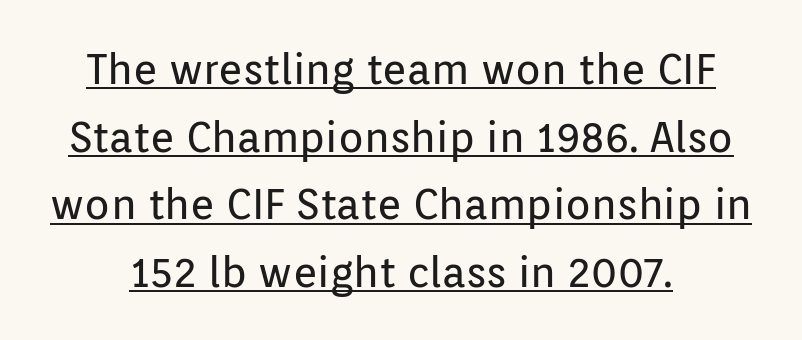
Q: Is the text bold? A: No.
Q: Is the text italic (slanted)? A: No, it is upright.
Q: Is the typeface a serif or a sans-serif typeface? A: Sans-serif.
Q: Is the text underlined? A: Yes.
Q: How is the paragraph aligned? A: Centered.
Q: Is the spacing between letters normal or unusually wide? A: Normal.
Q: Is the spacing between lines tight, normal or loose? A: Normal.
Q: Width (condensed, normal, or wide)? A: Normal.
Q: Stroke contrast? A: Low.
Q: x-height? A: Medium.
Q: Monospaced? A: No.
